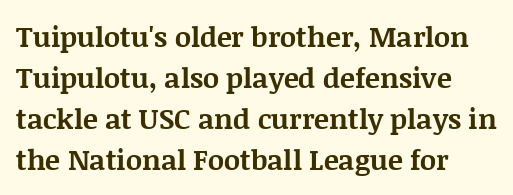
{"serif": "yes", "italic": "no", "bold": "yes", "weight": "bold", "width": "normal", "stroke_contrast": "medium", "x_height": "large", "monospaced": "no", "underline": "no", "align": "left", "line_spacing": "normal", "line_spacing_ratio": 1.46, "letter_spacing": "normal", "letter_spacing_em": 0.0, "glyph_px": 28}
